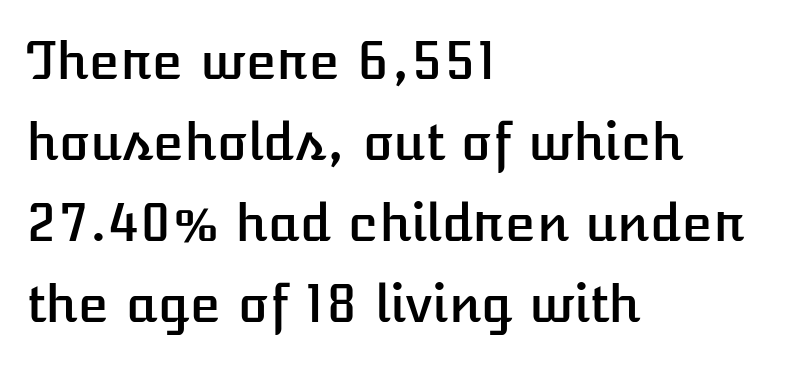
{"italic": "no", "width": "normal", "stroke_contrast": "low", "x_height": "medium", "monospaced": "no", "underline": "no", "align": "left", "line_spacing": "normal", "line_spacing_ratio": 1.59, "letter_spacing": "normal", "letter_spacing_em": 0.0, "glyph_px": 51}
